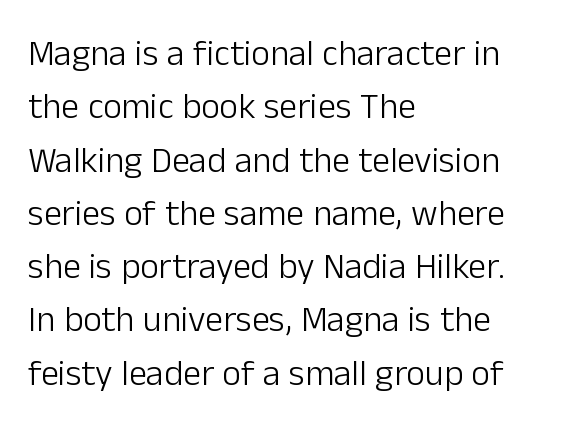
Observe the absence of serifs on each vertical stroke in this sample. Standard letterfit; no display-style spreading of the glyphs. The font's upright variant was chosen for this text. No word sits above an underline. The typesetting does not lean heavy: it is not bold. The passage shown stacks its lines at a standard gap.
